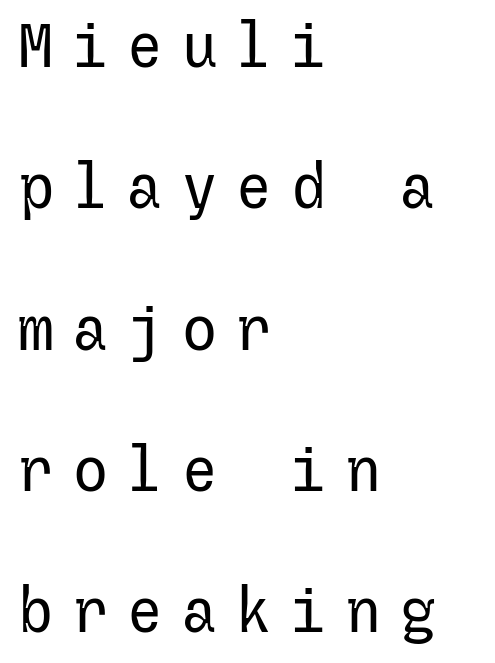
Successive baselines arrive slowly, with a big drop between each. The text block is weighted toward the left margin, trailing off unevenly rightward. Is this a sans? Yes — the strokes have no serifs. Any mark beneath the type? The region is blank. Letter spacing: wide.
